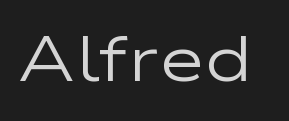
Q: Is the text bold? A: No.
Q: Is the text italic (slanted)? A: No, it is upright.
Q: Is the typeface a serif or a sans-serif typeface? A: Sans-serif.
Q: Is the text underlined? A: No.
Q: Is the spacing between letters normal or unusually wide? A: Normal.
Q: Width (condensed, normal, or wide)? A: Wide.
Q: Stroke contrast? A: Low.
Q: x-height? A: Medium.
Q: Monospaced? A: No.
